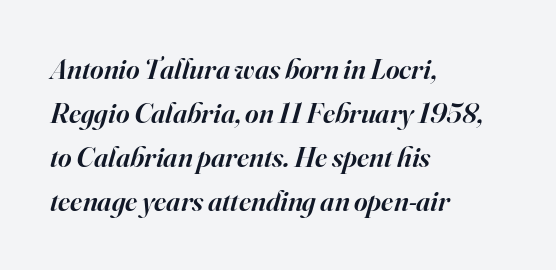
The image shows 29 px semibold serif type, italic (leaning right); set left-aligned, normal line spacing (1.52x), normal letter spacing, not underlined; high stroke contrast and a small x-height.
